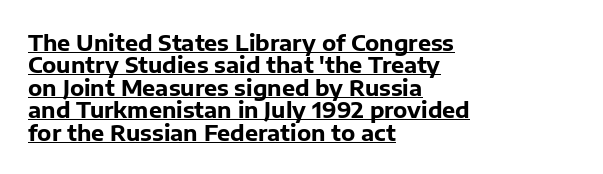
{"italic": "no", "bold": "yes", "underline": "yes", "align": "left", "line_spacing": "tight", "line_spacing_ratio": 1.02, "letter_spacing": "normal", "letter_spacing_em": 0.0, "glyph_px": 22}
